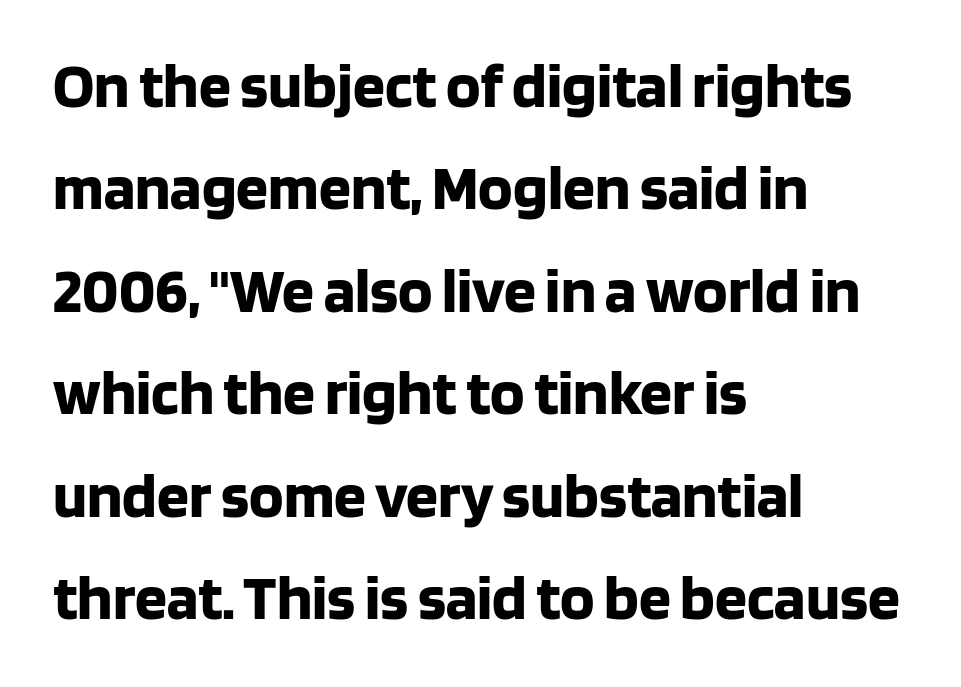
Q: Is the text bold? A: Yes.
Q: Is the text italic (slanted)? A: No, it is upright.
Q: Is the typeface a serif or a sans-serif typeface? A: Sans-serif.
Q: Is the text underlined? A: No.
Q: How is the paragraph aligned? A: Left-aligned.
Q: Is the spacing between letters normal or unusually wide? A: Normal.
Q: Is the spacing between lines tight, normal or loose? A: Normal.
Q: Width (condensed, normal, or wide)? A: Normal.
Q: Stroke contrast? A: Low.
Q: x-height? A: Large.
Q: Monospaced? A: No.
